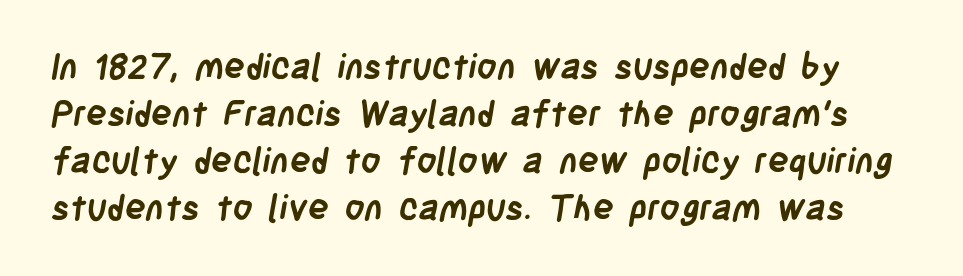
{"serif": "no", "bold": "yes", "weight": "semibold", "width": "condensed", "stroke_contrast": "low", "x_height": "large", "monospaced": "no", "underline": "no", "line_spacing": "normal", "line_spacing_ratio": 1.34, "letter_spacing": "normal", "letter_spacing_em": 0.0, "glyph_px": 35}
